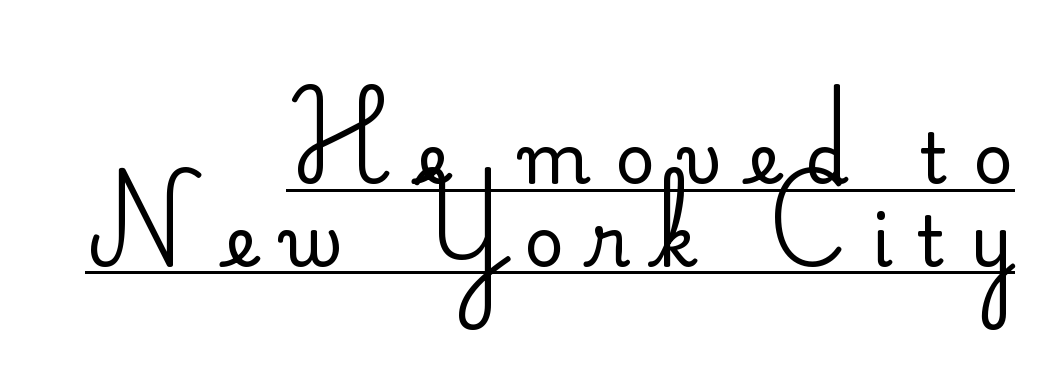
The image shows 70 px regular-weight sans-serif type, upright; set right-aligned, line spacing 1.18x, unusually wide letter spacing (+0.36 em), underlined; low stroke contrast and a small x-height.
